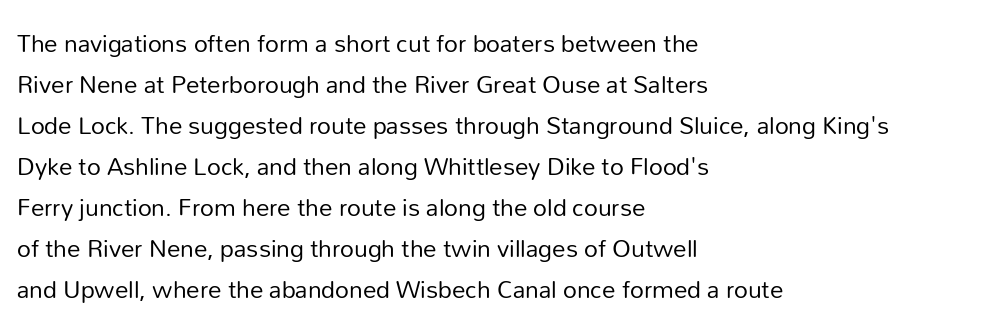
Q: Is the text bold? A: No.
Q: Is the text italic (slanted)? A: No, it is upright.
Q: Is the text underlined? A: No.
Q: How is the paragraph aligned? A: Left-aligned.
Q: Is the spacing between letters normal or unusually wide? A: Normal.
Q: Is the spacing between lines tight, normal or loose? A: Normal.
